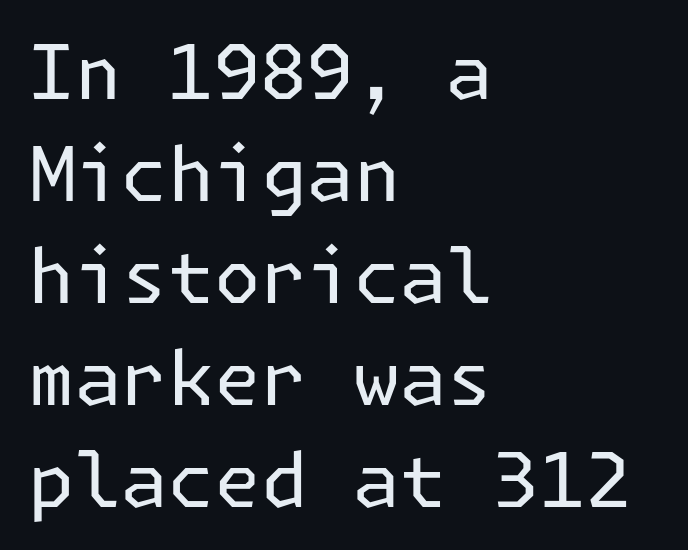
The lettering stays uniformly vertical, giving the passage a roman look. Underlining? Definitely not there. Line spacing here is normal. The weight would be labelled regular, book, light, or lighter still.
